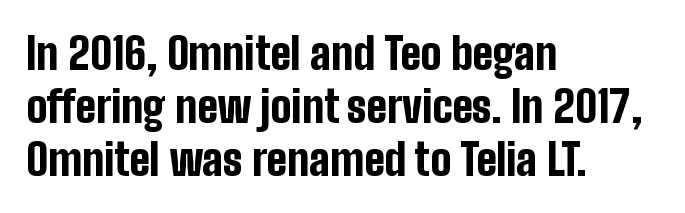
Typographic density is high because the face is bold. In terms of letterform style, serifs are entirely absent. You could not count columns in this text — the font is proportionally spaced. This sample uses an upright cut, with every glyph sitting square on the baseline. Teacher's note: observe the even left margin — that is flush-left alignment. Short note: letters normally spaced.
